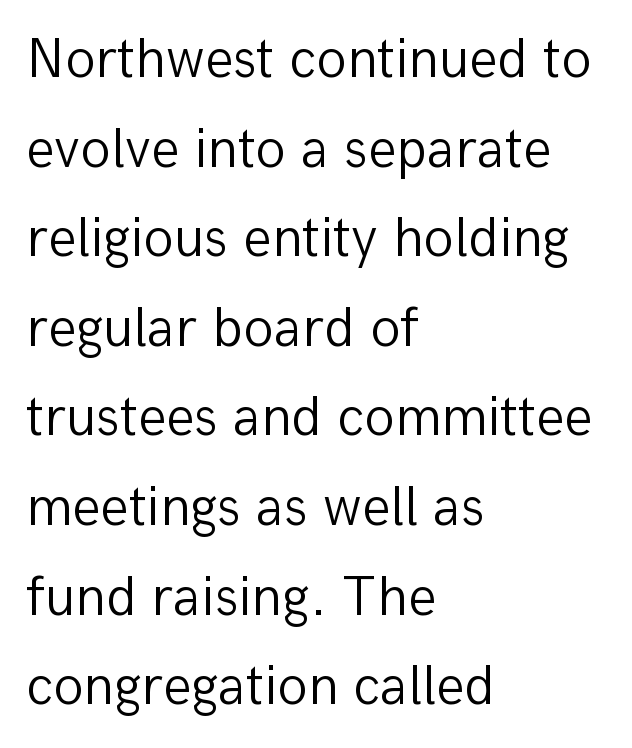
The image shows 56 px light sans-serif type, upright; set left-aligned, normal line spacing (1.6x), normal letter spacing, not underlined; low stroke contrast and a medium x-height.
